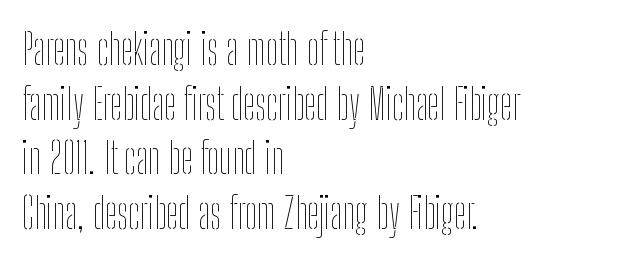
Q: Is the text bold? A: No.
Q: Is the text italic (slanted)? A: No, it is upright.
Q: Is the text underlined? A: No.
Q: How is the paragraph aligned? A: Left-aligned.
Q: Is the spacing between letters normal or unusually wide? A: Normal.
Q: Is the spacing between lines tight, normal or loose? A: Normal.
Q: Width (condensed, normal, or wide)? A: Condensed.
Q: Stroke contrast? A: Low.
Q: x-height? A: Medium.
Q: Monospaced? A: No.
